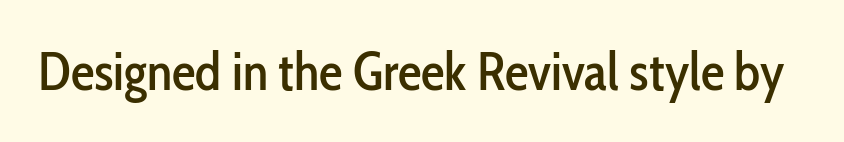
The image shows 53 px condensed sans-serif type, upright; set normal letter spacing, not underlined; low stroke contrast and a medium x-height.
